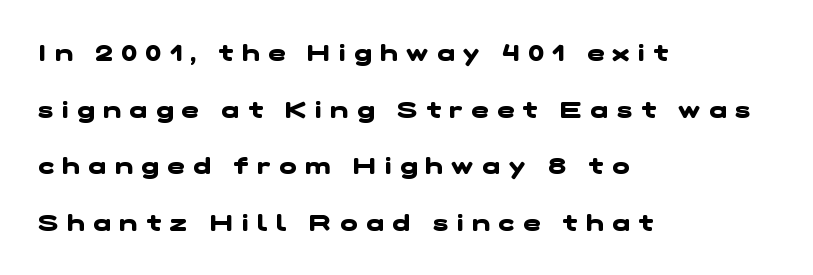
The image shows 23 px bold type; set left-aligned, loose line spacing (2.46x), unusually wide letter spacing (+0.38 em), not underlined.
